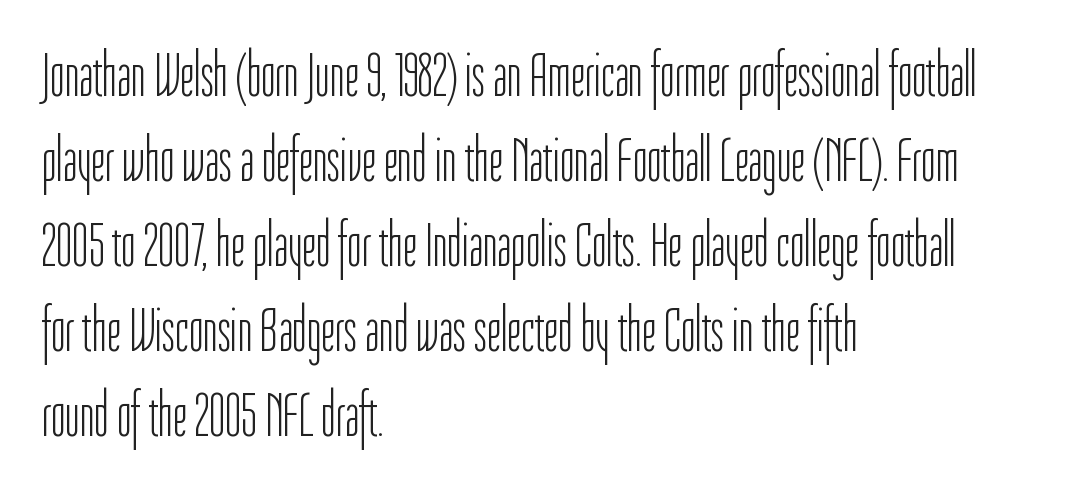
Q: Is the text bold? A: No.
Q: Is the text italic (slanted)? A: No, it is upright.
Q: Is the typeface a serif or a sans-serif typeface? A: Sans-serif.
Q: Is the text underlined? A: No.
Q: How is the paragraph aligned? A: Left-aligned.
Q: Is the spacing between letters normal or unusually wide? A: Normal.
Q: Is the spacing between lines tight, normal or loose? A: Normal.
Q: Width (condensed, normal, or wide)? A: Condensed.
Q: Stroke contrast? A: Low.
Q: x-height? A: Medium.
Q: Monospaced? A: No.
